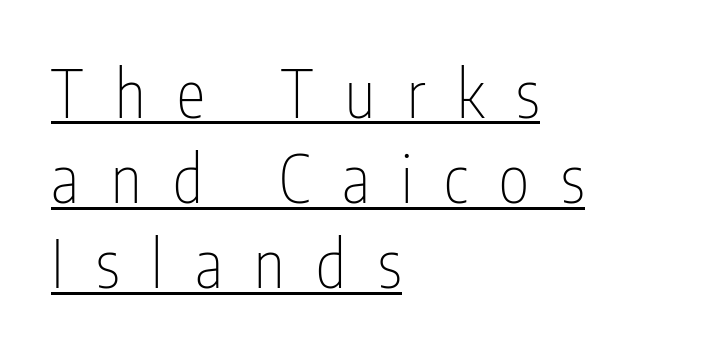
The lettering stays uniformly vertical, giving the passage a roman look. Inter-character spacing is expanded well beyond the font's built-in metrics. Weight: in the light-to-regular range. Visually the block forms a straight wall on the left and a jagged coastline on the right.
